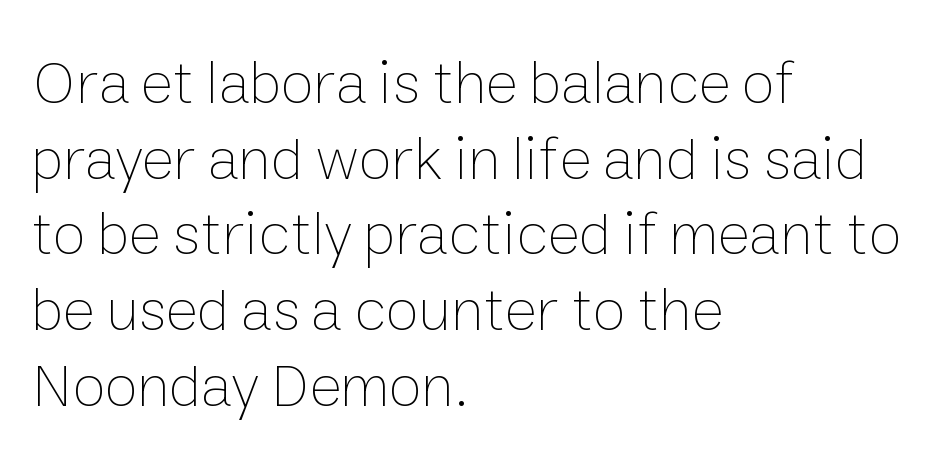
{"italic": "no", "bold": "no", "weight": "thin", "width": "normal", "stroke_contrast": "low", "x_height": "medium", "monospaced": "no", "underline": "no", "align": "left", "line_spacing_ratio": 1.24, "letter_spacing": "normal", "letter_spacing_em": 0.0, "glyph_px": 61}
